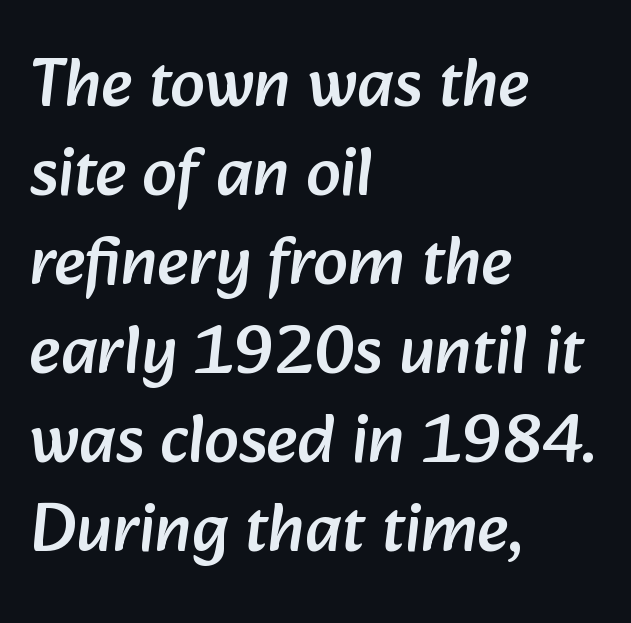
The image shows 69 px sans-serif type; set left-aligned, normal line spacing (1.29x), normal letter spacing, not underlined; low stroke contrast and a medium x-height.
